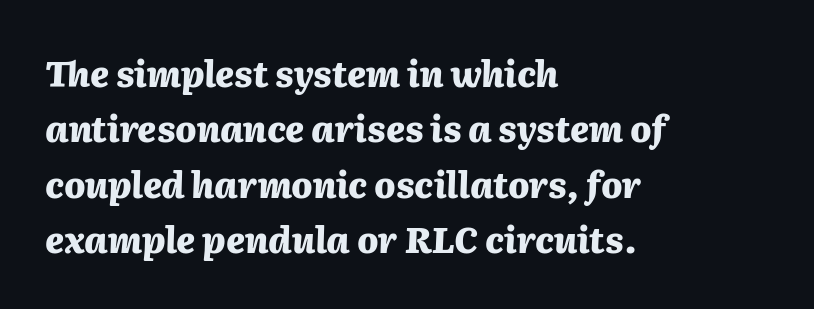
The image shows 35 px heavy type, italic (leaning right); set left-aligned, normal line spacing (1.58x), normal letter spacing, not underlined; medium stroke contrast and a medium x-height.
